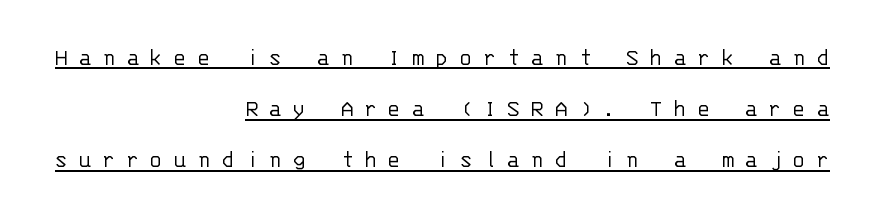
Q: Is the text bold? A: No.
Q: Is the text italic (slanted)? A: No, it is upright.
Q: Is the text underlined? A: Yes.
Q: How is the paragraph aligned? A: Right-aligned.
Q: Is the spacing between letters normal or unusually wide? A: Unusually wide.
Q: Is the spacing between lines tight, normal or loose? A: Loose.
